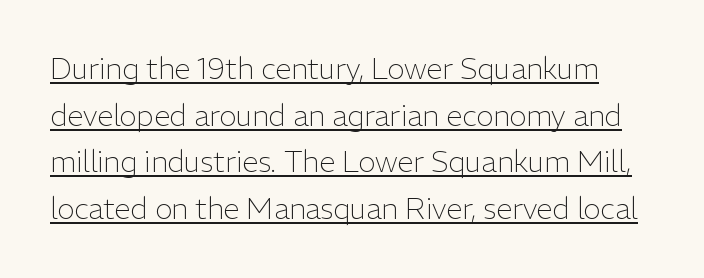
The image shows 29 px light sans-serif type, upright; set normal line spacing (1.61x), normal letter spacing, underlined; low stroke contrast and a medium x-height.
